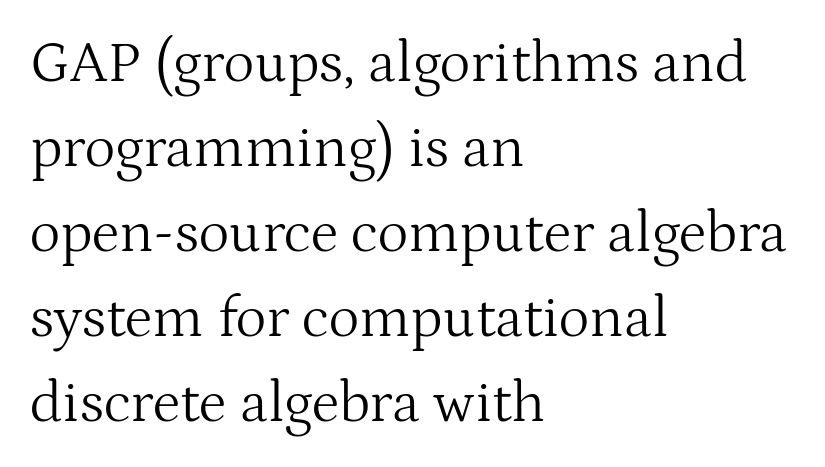
{"serif": "yes", "italic": "no", "bold": "no", "weight": "light", "width": "normal", "stroke_contrast": "medium", "x_height": "medium", "monospaced": "no", "underline": "no", "align": "left", "line_spacing": "normal", "line_spacing_ratio": 1.44, "letter_spacing": "normal", "letter_spacing_em": 0.0, "glyph_px": 59}
